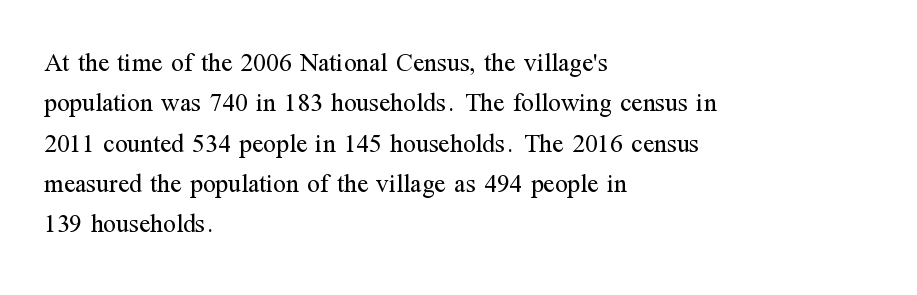
Check the space under the baseline: it is left empty. The type sits square on the baseline with zero lean. Line spacing here is normal. Casual observation: everything's shoved over to the left. Honestly, the letter spacing is just normal — you wouldn't notice it.
